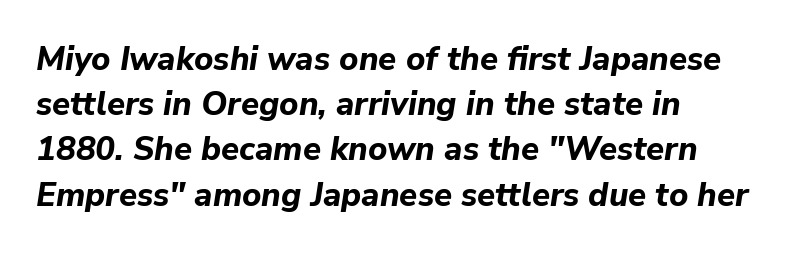
{"italic": "yes", "lean": "right", "slant_degrees": 9, "bold": "yes", "weight": "bold", "width": "normal", "stroke_contrast": "low", "x_height": "medium", "monospaced": "no", "underline": "no", "align": "left", "line_spacing": "normal", "line_spacing_ratio": 1.37, "letter_spacing": "normal", "letter_spacing_em": 0.0, "glyph_px": 33}
